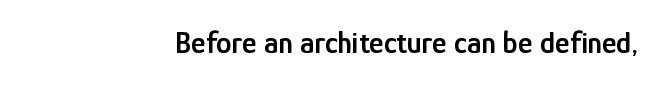
Q: Is the text bold? A: Semi-bold.
Q: Is the text italic (slanted)? A: No, it is upright.
Q: Is the typeface a serif or a sans-serif typeface? A: Sans-serif.
Q: Is the text underlined? A: No.
Q: Is the spacing between letters normal or unusually wide? A: Normal.
Q: Width (condensed, normal, or wide)? A: Condensed.
Q: Stroke contrast? A: Low.
Q: x-height? A: Medium.
Q: Monospaced? A: No.
